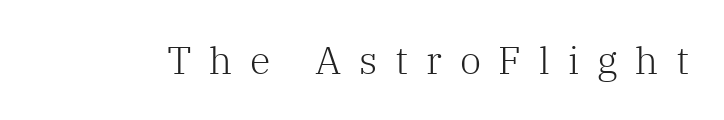
{"serif": "yes", "italic": "no", "bold": "no", "weight": "light", "width": "normal", "stroke_contrast": "low", "x_height": "medium", "monospaced": "no", "underline": "no", "letter_spacing": "wide", "letter_spacing_em": 0.47, "glyph_px": 38}
